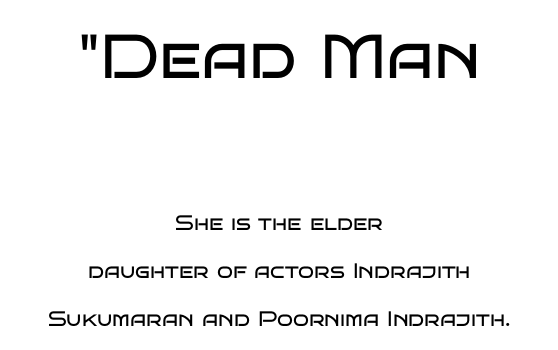
{"serif": "no", "italic": "no", "bold": "no", "weight": "regular", "width": "wide", "stroke_contrast": "low", "x_height": "large", "monospaced": "no", "underline": "no", "align": "center", "line_spacing": "loose", "line_spacing_ratio": 2.28, "letter_spacing": "normal", "letter_spacing_em": 0.0, "larger_block": "first", "size_ratio": 2.95, "glyph_px": 62}
